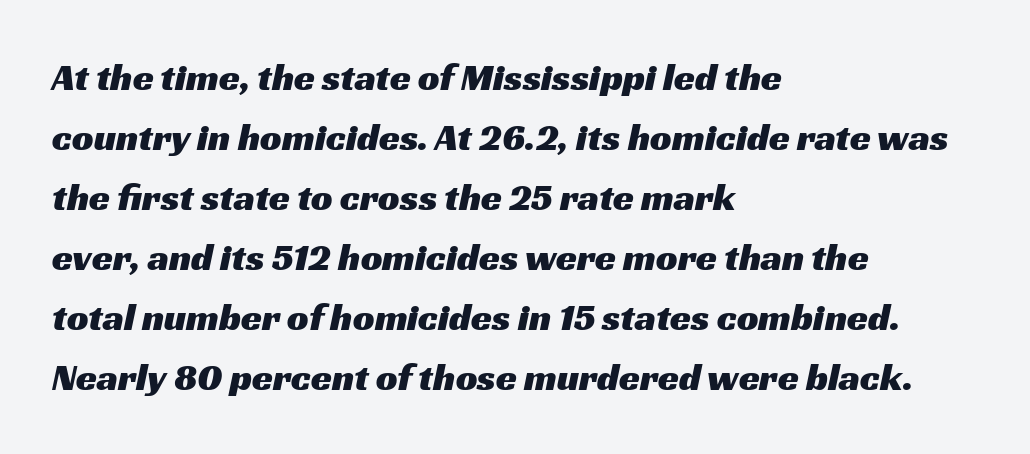
{"serif": "no", "width": "wide", "stroke_contrast": "medium", "x_height": "medium", "monospaced": "no", "underline": "no", "align": "left", "line_spacing": "normal", "line_spacing_ratio": 1.58, "letter_spacing": "normal", "letter_spacing_em": 0.0, "glyph_px": 38}
